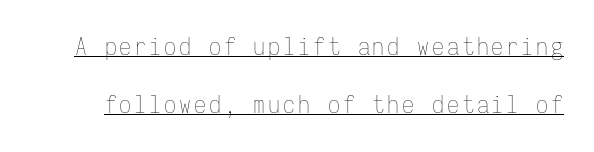
The image shows 24 px text type, upright; set loose line spacing (2.43x), underlined.
